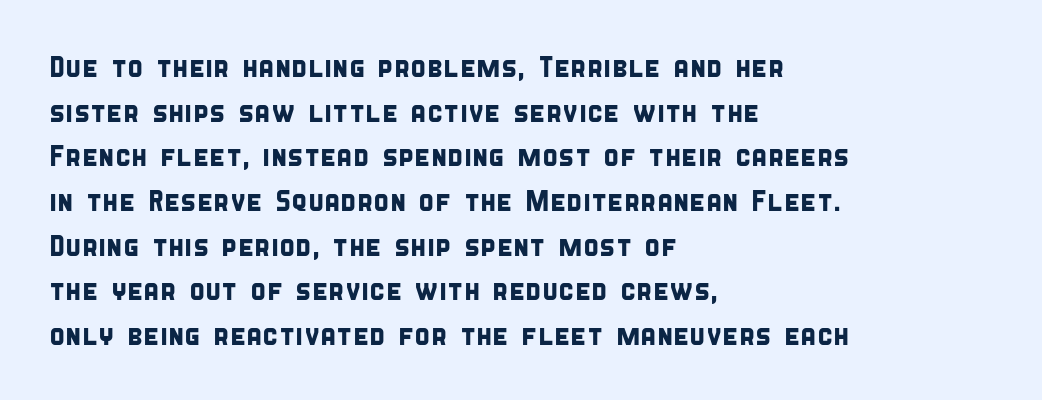
Q: Is the typeface a serif or a sans-serif typeface? A: Sans-serif.
Q: Is the text underlined? A: No.
Q: How is the paragraph aligned? A: Left-aligned.
Q: Is the spacing between letters normal or unusually wide? A: Normal.
Q: Is the spacing between lines tight, normal or loose? A: Normal.
Q: Width (condensed, normal, or wide)? A: Condensed.
Q: Stroke contrast? A: Low.
Q: x-height? A: Large.
Q: Monospaced? A: No.
